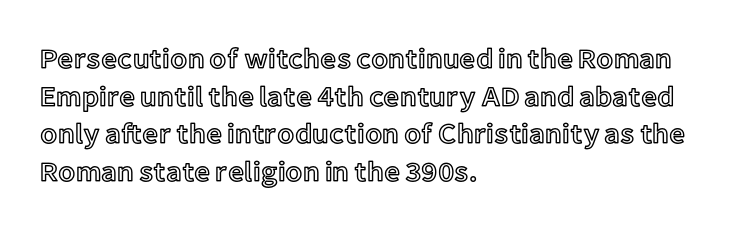
The image shows 28 px text type, upright; set left-aligned, normal line spacing (1.34x), normal letter spacing, not underlined; a medium x-height.
